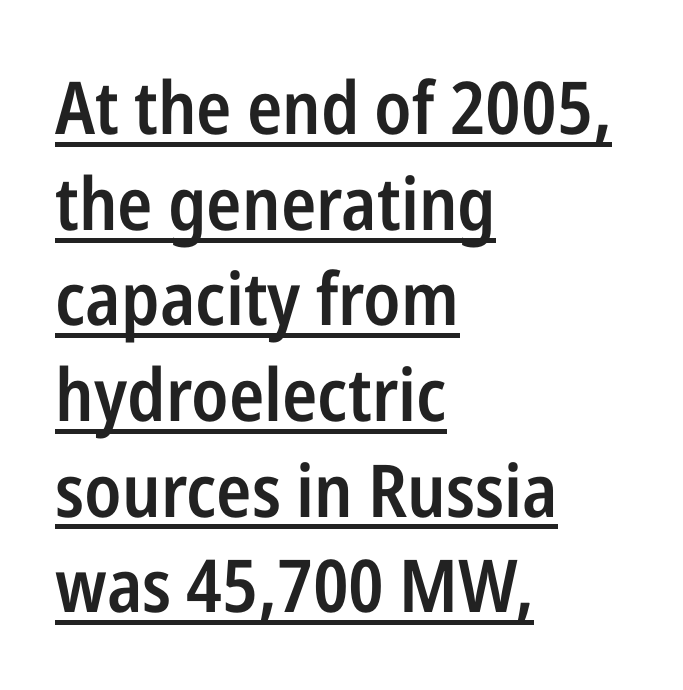
Here the designer chose a conventional face with non-uniform glyph widths. This block has exactly the height ordinary leading produces. The sample's only ornament is a line tracing under the words. Set as a demibold, roughly 600 on the weight scale. Rendered with straight, roman letterforms. Here the glyphs are tracked normally, forming tight word shapes.
